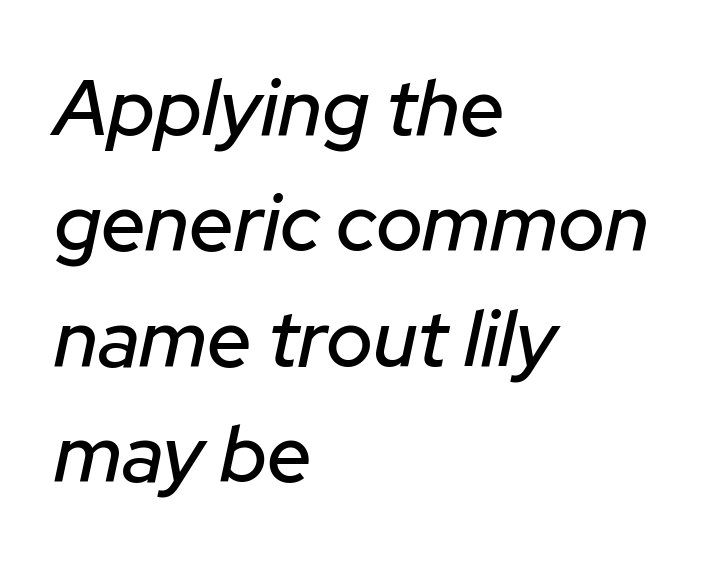
Q: Is the text italic (slanted)? A: Yes, it leans right by about 12 degrees.
Q: Is the text underlined? A: No.
Q: How is the paragraph aligned? A: Left-aligned.
Q: Is the spacing between letters normal or unusually wide? A: Normal.
Q: Is the spacing between lines tight, normal or loose? A: Normal.
Q: Width (condensed, normal, or wide)? A: Normal.
Q: Stroke contrast? A: Low.
Q: x-height? A: Medium.
Q: Monospaced? A: No.
